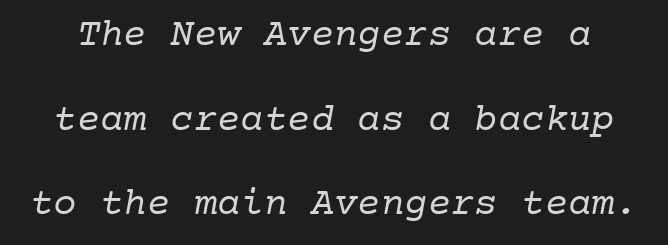
{"serif": "yes", "bold": "no", "weight": "regular", "width": "normal", "stroke_contrast": "low", "x_height": "medium", "monospaced": "yes", "underline": "no", "line_spacing": "loose", "line_spacing_ratio": 2.17, "letter_spacing": "normal", "letter_spacing_em": 0.0, "glyph_px": 39}
